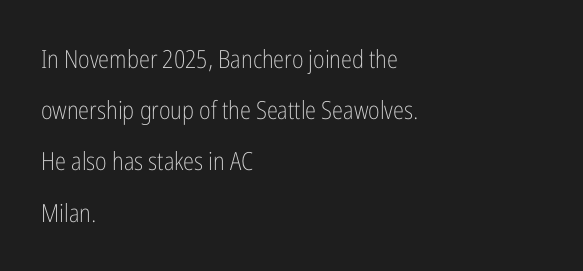
Q: Is the text bold? A: No.
Q: Is the text italic (slanted)? A: No, it is upright.
Q: Is the text underlined? A: No.
Q: How is the paragraph aligned? A: Left-aligned.
Q: Is the spacing between letters normal or unusually wide? A: Normal.
Q: Is the spacing between lines tight, normal or loose? A: Loose.
